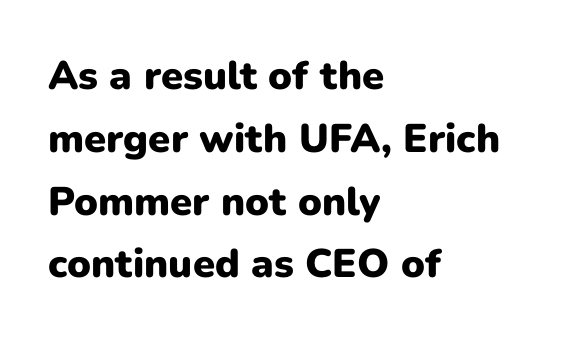
Heavy, bold letterforms. A student would call this left alignment; a typographer would say flush left, rag right. Check under the words: just untouched page. The typeface chosen for these lines omits serifs. A typesetter would call this proportional, since set widths differ per character.
